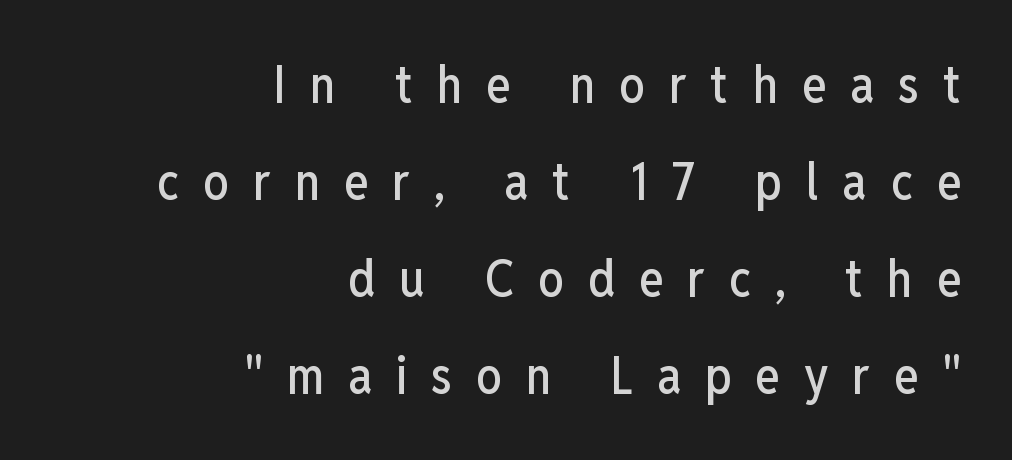
{"serif": "no", "italic": "no", "width": "condensed", "stroke_contrast": "low", "x_height": "medium", "monospaced": "no", "underline": "no", "align": "right", "line_spacing": "loose", "line_spacing_ratio": 1.9, "letter_spacing": "wide", "letter_spacing_em": 0.47, "glyph_px": 51}
